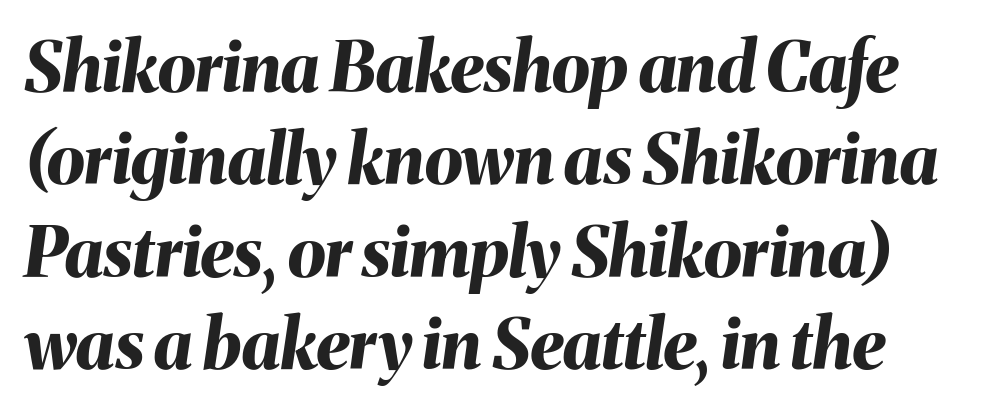
Bare-footed words on every line. Would a proofreader flag this as italicized? Yes. Caption: standard tracking, unaltered. Every row of glyphs begins at an identical x-position on the left.
